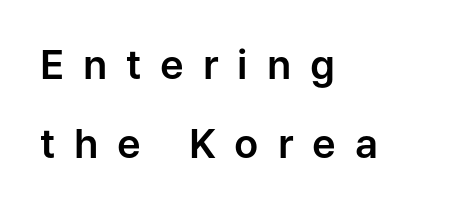
Descenders hang freely into open space. The lines in this sample share a left origin and differ only in where they stop. The axis of the letterforms is exactly vertical. The type family on display is of the sans-serif kind. If you measured baseline to baseline, you'd find a long distance. The tracking reads as deliberately expanded to a designer's eye.
